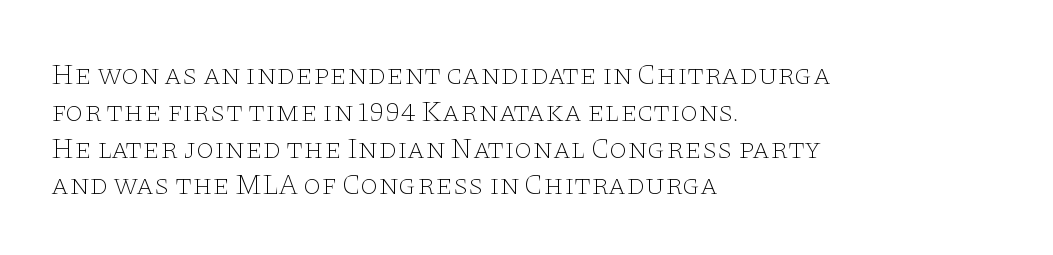
The image shows 29 px thin, wide serif type, upright; set left-aligned, normal line spacing (1.27x), normal letter spacing, not underlined; low stroke contrast and a large x-height.
